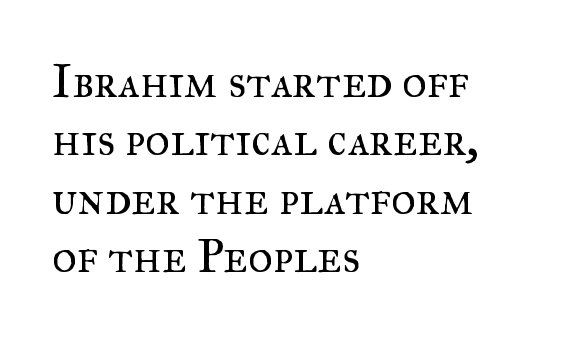
Q: Is the text bold? A: No.
Q: Is the text italic (slanted)? A: No, it is upright.
Q: Is the typeface a serif or a sans-serif typeface? A: Serif.
Q: Is the text underlined? A: No.
Q: How is the paragraph aligned? A: Left-aligned.
Q: Is the spacing between letters normal or unusually wide? A: Normal.
Q: Width (condensed, normal, or wide)? A: Normal.
Q: Stroke contrast? A: Medium.
Q: x-height? A: Small.
Q: Monospaced? A: No.
